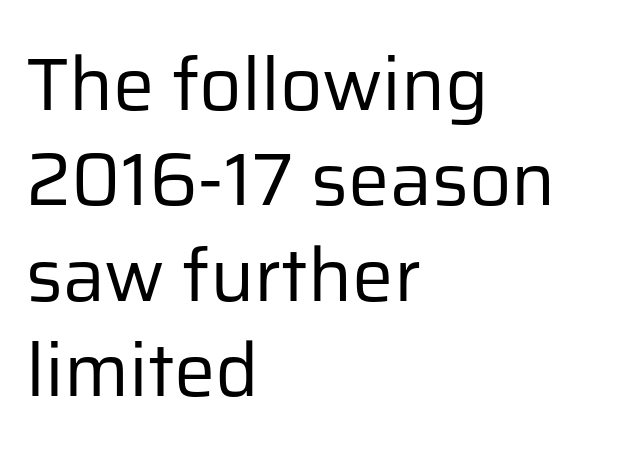
The image shows 74 px regular-weight sans-serif type, upright; set left-aligned, normal line spacing (1.29x), normal letter spacing, not underlined; low stroke contrast and a medium x-height.
